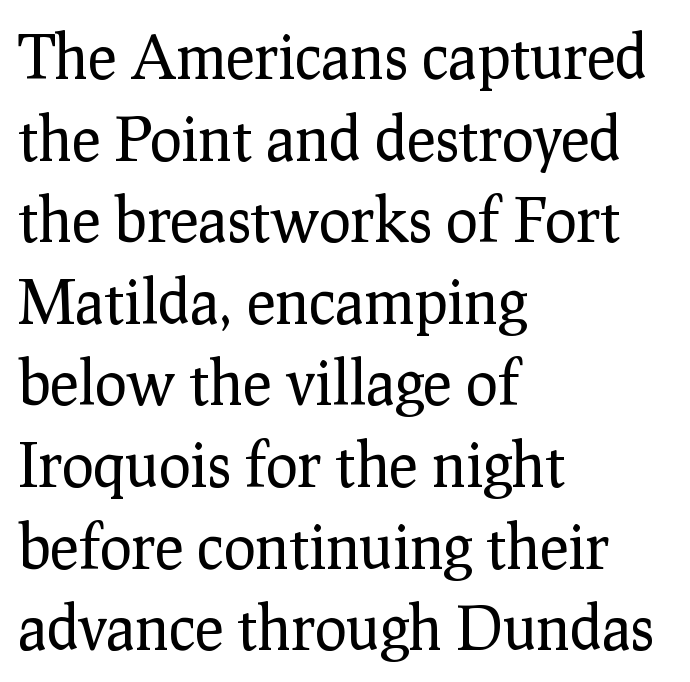
Style check: upright. A typesetter would call this leading conventional body-copy spacing. Unmarked baselines from the first word to the last. Line starts are locked; line ends wander.
